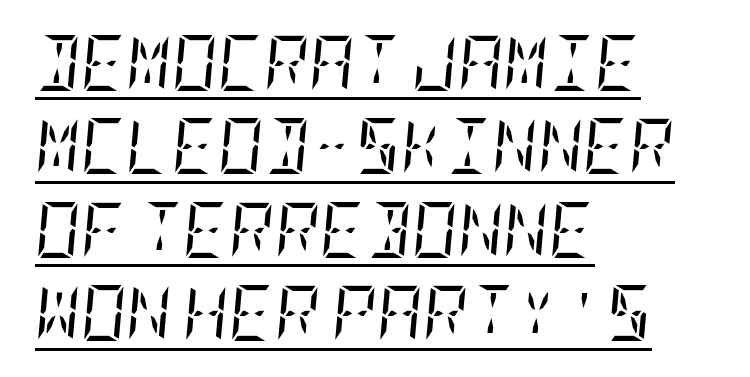
{"serif": "yes", "italic": "yes", "lean": "right", "slant_degrees": 5, "bold": "no", "weight": "regular", "width": "condensed", "stroke_contrast": "low", "x_height": "large", "underline": "yes", "align": "left", "line_spacing": "normal", "line_spacing_ratio": 1.49, "letter_spacing": "normal", "letter_spacing_em": 0.0, "glyph_px": 56}
